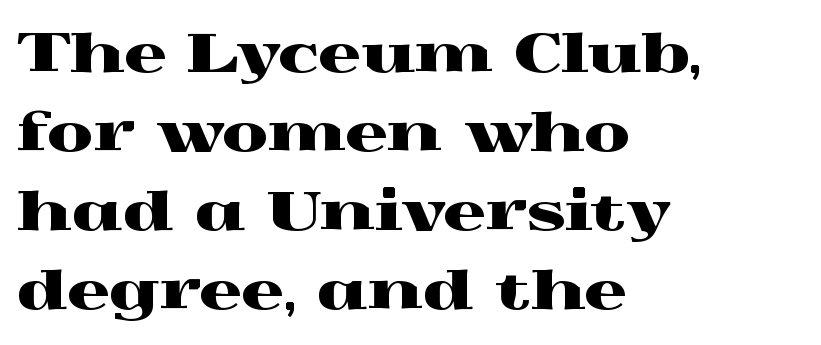
Has an underline been added? It has not. Posture: upright roman. Note the varied advance widths — an 'i' is clearly narrower than an 'm'. The designer went with a serif here, giving each stem small feet. Leftover space on each line is placed entirely after the last word. This sample keeps an unexceptional amount of space between lines.
